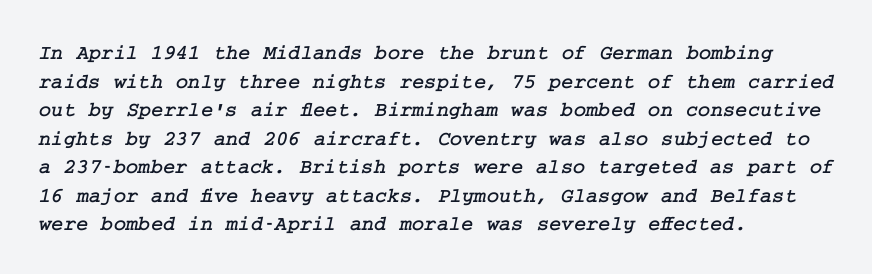
If you drew a ruler down the left edge, every line would touch it. Lines of text with bare space underneath. Regarding leading, the lines here are spaced in the standard way. Standard letterfit; no display-style spreading of the glyphs.
